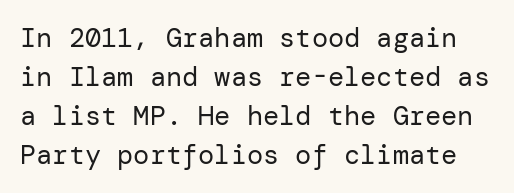
The image shows 27 px text type, upright; set normal line spacing (1.44x), normal letter spacing, not underlined.
